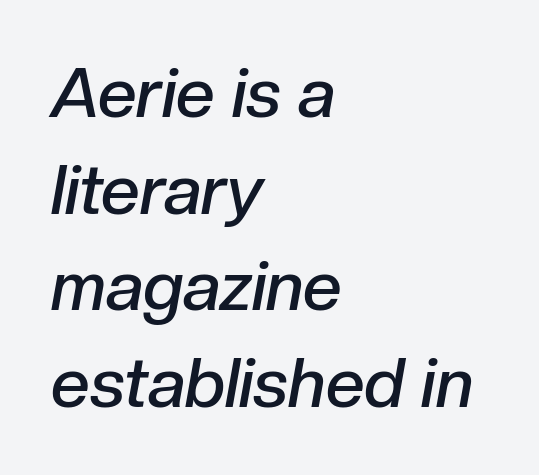
Q: Is the text bold? A: Semi-bold.
Q: Is the text italic (slanted)? A: Yes, it leans right by about 10 degrees.
Q: Is the text underlined? A: No.
Q: How is the paragraph aligned? A: Left-aligned.
Q: Is the spacing between letters normal or unusually wide? A: Normal.
Q: Is the spacing between lines tight, normal or loose? A: Normal.
Q: Width (condensed, normal, or wide)? A: Normal.
Q: Stroke contrast? A: Low.
Q: x-height? A: Medium.
Q: Monospaced? A: No.
